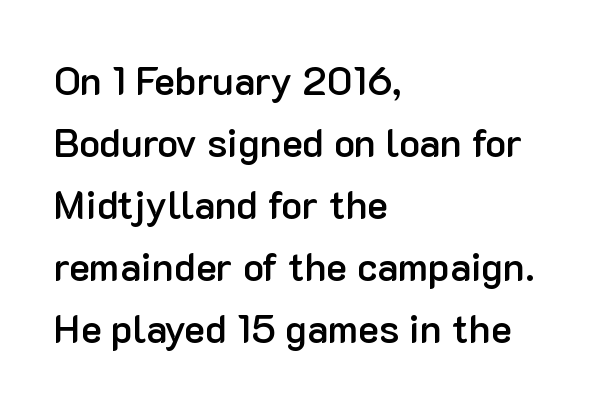
Tracking value appears to be zero — textbook default spacing. Underlining? Definitely not there. Style check: upright. Reading down the block, your eye returns to a fixed left position each line.
